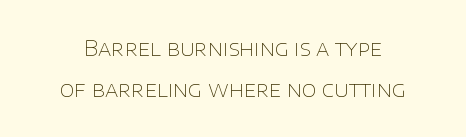
{"italic": "no", "bold": "no", "underline": "no", "line_spacing": "loose", "line_spacing_ratio": 1.96, "letter_spacing": "normal", "letter_spacing_em": 0.0, "glyph_px": 21}
